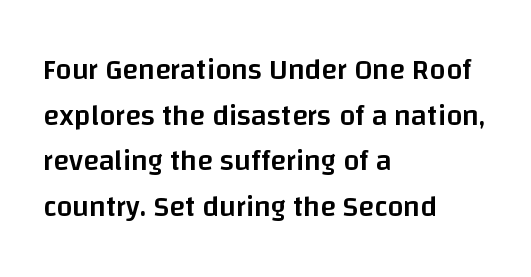
This sample uses plain, unmodified letter spacing. Each row of text sits above clean, open space. Ascenders rise straight up at ninety degrees. The setting favours the left margin, as ordinary paragraphs usually do.
